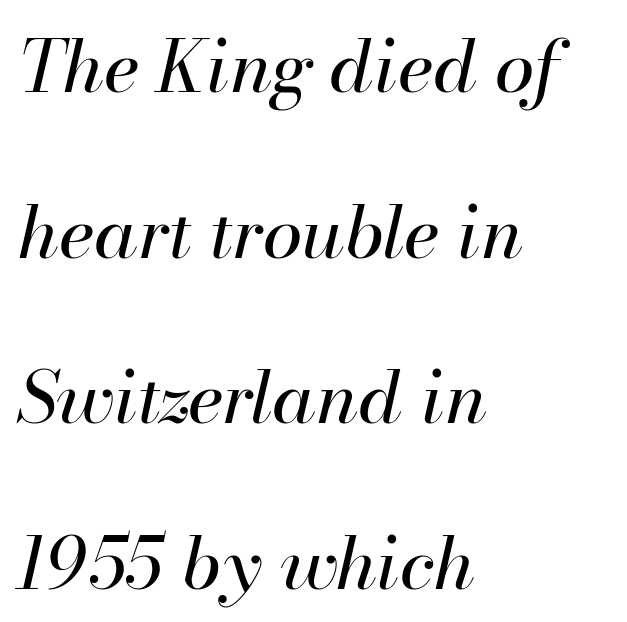
{"italic": "yes", "lean": "right", "slant_degrees": 13, "bold": "no", "weight": "regular", "width": "normal", "stroke_contrast": "high", "x_height": "small", "monospaced": "no", "underline": "no", "align": "left", "line_spacing": "loose", "line_spacing_ratio": 2.3, "letter_spacing": "normal", "letter_spacing_em": 0.0, "glyph_px": 72}
